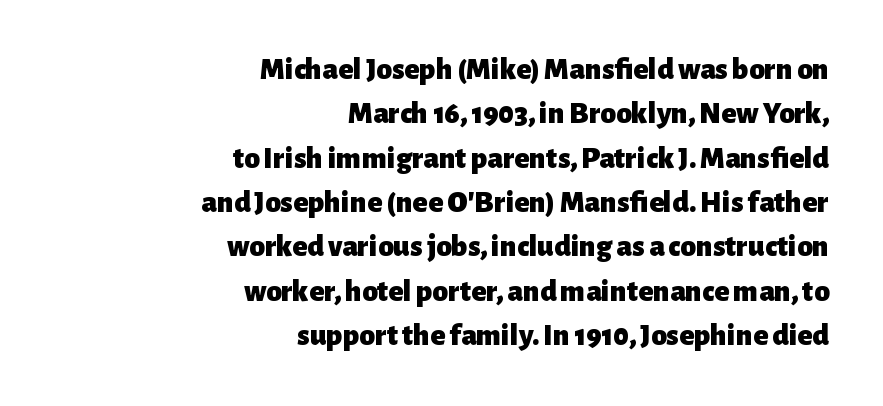
The image shows 31 px heavy sans-serif type, upright; set right-aligned, normal line spacing (1.43x), normal letter spacing, not underlined; low stroke contrast and a medium x-height.
